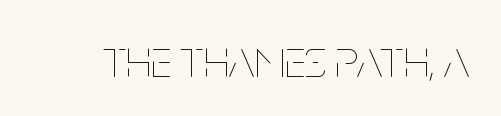
Q: Is the text bold? A: No.
Q: Is the text italic (slanted)? A: No, it is upright.
Q: Is the text underlined? A: No.
Q: Is the spacing between letters normal or unusually wide? A: Normal.
Q: Width (condensed, normal, or wide)? A: Condensed.
Q: Stroke contrast? A: Low.
Q: x-height? A: Large.
Q: Monospaced? A: No.
